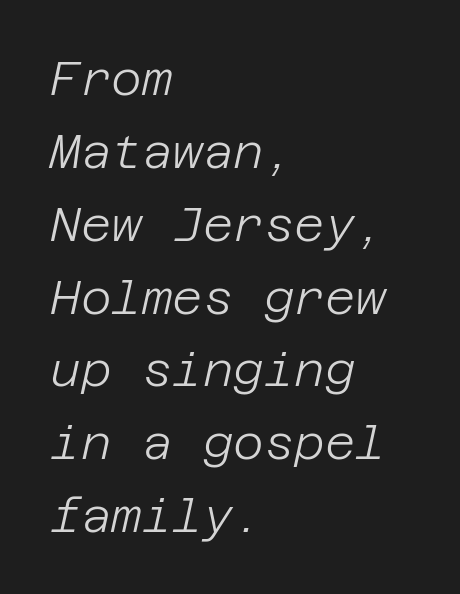
The image shows 47 px light type, italic (leaning right); set left-aligned, normal line spacing (1.55x), normal letter spacing, not underlined; low stroke contrast and a large x-height.
